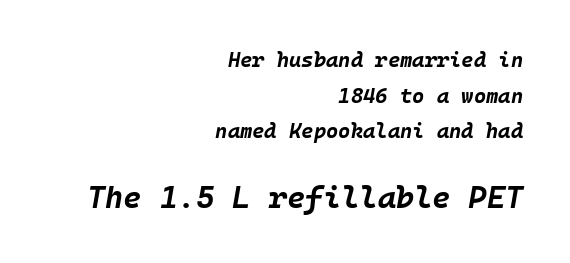
Q: Is the text bold? A: Yes.
Q: Is the text italic (slanted)? A: Yes, it leans right by about 10 degrees.
Q: Is the text underlined? A: No.
Q: How is the paragraph aligned? A: Right-aligned.
Q: Is the spacing between letters normal or unusually wide? A: Normal.
Q: Is the spacing between lines tight, normal or loose? A: Normal.
Q: Which block of text is set in a larger size, the first (top) or the second (bottom)? A: The second (bottom) one.
Q: Width (condensed, normal, or wide)? A: Normal.
Q: Stroke contrast? A: Low.
Q: x-height? A: Large.
